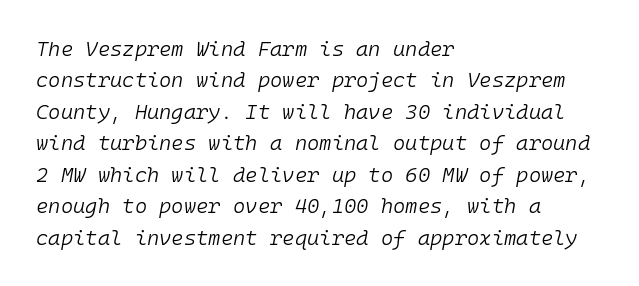
{"italic": "yes", "lean": "right", "slant_degrees": 10, "bold": "no", "underline": "no", "align": "left", "line_spacing": "normal", "line_spacing_ratio": 1.5, "letter_spacing": "normal", "letter_spacing_em": 0.0, "glyph_px": 21}
